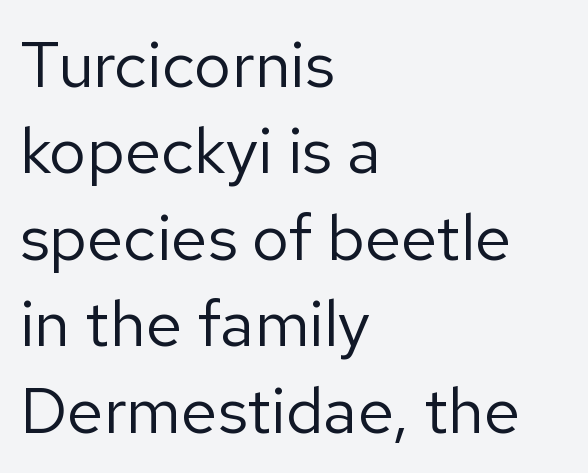
Weight class: somewhere from thin through regular. Tracking value appears to be zero — textbook default spacing. Caption: multi-line text, flush left, ragged right. Characters remain perfectly vertical along every line. Horizontal bands of white between lines are of average thickness.
